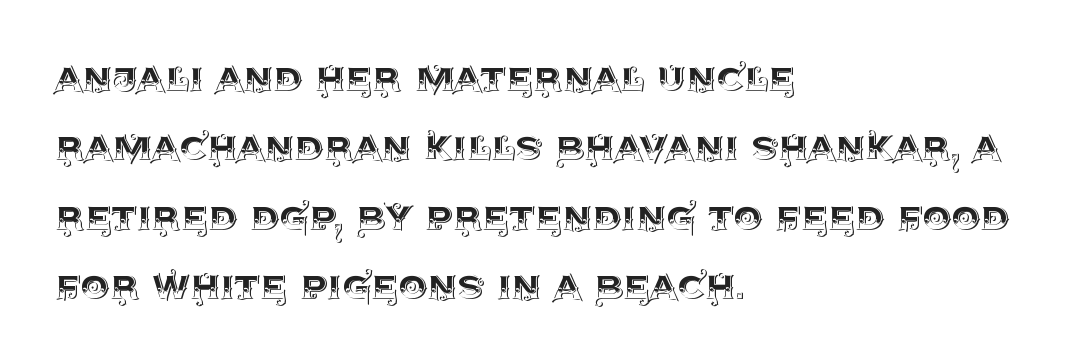
The space beneath each line is pristine and unruled. Looks like regular typesetting: each glyph gets only the width it needs. The letterforms sit shoulder to shoulder at normal distance. Line spacing here is normal.
